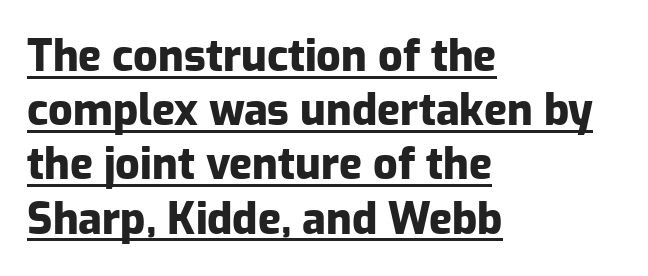
Q: Is the text bold? A: Yes.
Q: Is the text italic (slanted)? A: No, it is upright.
Q: Is the typeface a serif or a sans-serif typeface? A: Sans-serif.
Q: Is the text underlined? A: Yes.
Q: How is the paragraph aligned? A: Left-aligned.
Q: Is the spacing between letters normal or unusually wide? A: Normal.
Q: Is the spacing between lines tight, normal or loose? A: Normal.
Q: Width (condensed, normal, or wide)? A: Normal.
Q: Stroke contrast? A: Low.
Q: x-height? A: Medium.
Q: Monospaced? A: No.
